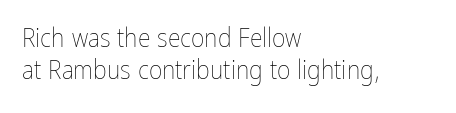
Line spacing here is normal. Nobody touched the tracking dial on this one. Quick note: underline off. Designer's note — italics off, roman on. The lines are quadded left.
